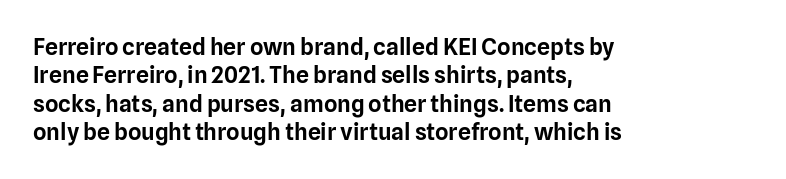
One-word summary of the alignment: left. These lines keep a tight, regular rhythm from letter to letter. Letters rest on an invisible, unmarked baseline. In terms of posture, this sample is upright.
